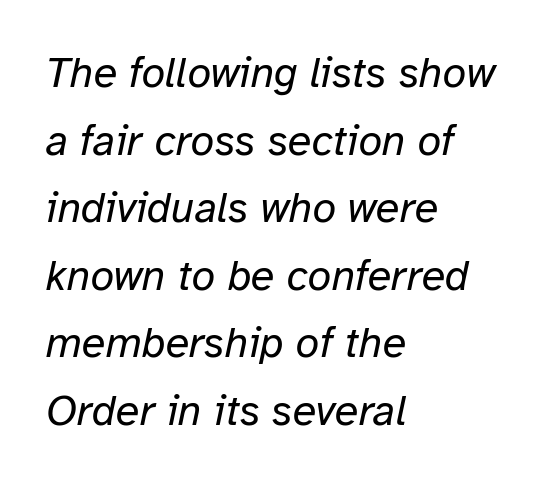
The image shows 43 px regular-weight type, italic (leaning right); set left-aligned, normal line spacing (1.57x), normal letter spacing, not underlined; low stroke contrast and a medium x-height.
